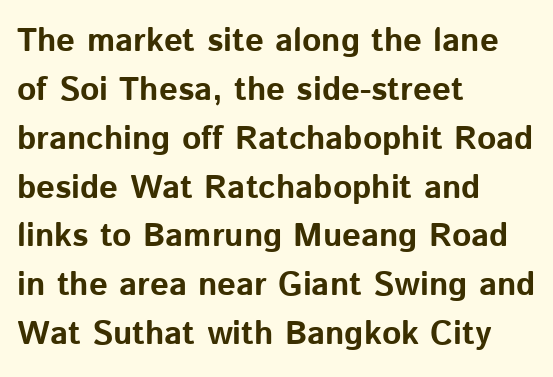
The image shows 33 px bold sans-serif type, upright; set left-aligned, normal line spacing (1.48x), normal letter spacing, not underlined; low stroke contrast and a medium x-height.
